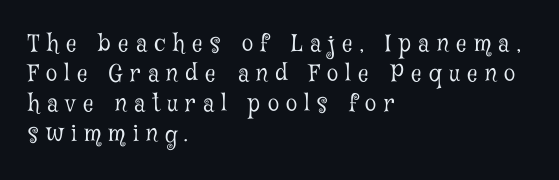
The image shows 23 px text type, upright; set left-aligned, normal line spacing (1.31x), unusually wide letter spacing (+0.32 em), not underlined.
